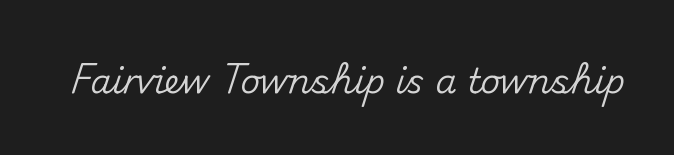
The image shows 34 px sans-serif type; set normal letter spacing, not underlined; medium stroke contrast and a small x-height.
